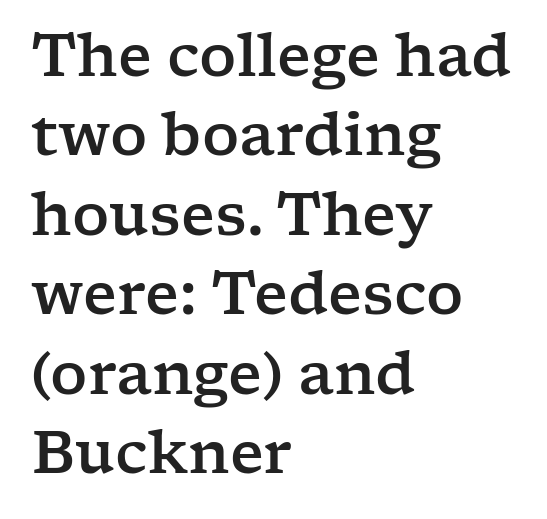
{"serif": "yes", "italic": "no", "width": "wide", "stroke_contrast": "low", "x_height": "medium", "monospaced": "no", "underline": "no", "align": "left", "line_spacing": "normal", "line_spacing_ratio": 1.37, "letter_spacing": "normal", "letter_spacing_em": 0.0, "glyph_px": 58}
